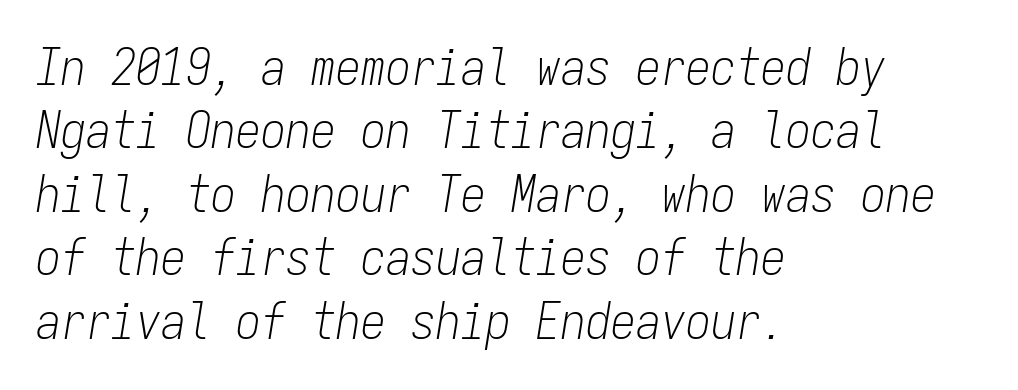
Q: Is the text bold? A: No.
Q: Is the text italic (slanted)? A: Yes, it leans right by about 9 degrees.
Q: Is the text underlined? A: No.
Q: How is the paragraph aligned? A: Left-aligned.
Q: Is the spacing between letters normal or unusually wide? A: Normal.
Q: Is the spacing between lines tight, normal or loose? A: Normal.
Q: Width (condensed, normal, or wide)? A: Condensed.
Q: Stroke contrast? A: Low.
Q: x-height? A: Medium.
Q: Monospaced? A: Yes.
